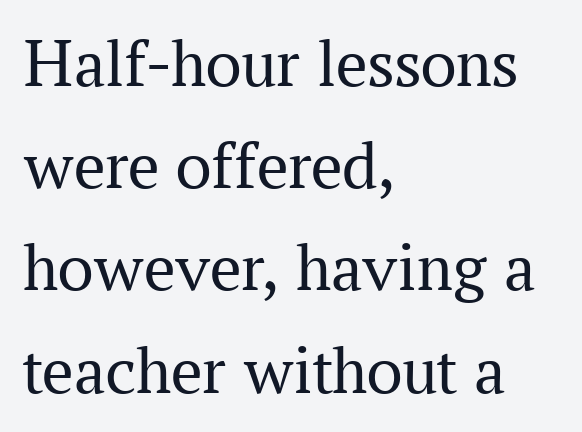
{"serif": "yes", "italic": "no", "bold": "no", "weight": "regular", "width": "normal", "stroke_contrast": "medium", "x_height": "medium", "monospaced": "no", "underline": "no", "align": "left", "line_spacing": "normal", "line_spacing_ratio": 1.46, "letter_spacing": "normal", "letter_spacing_em": 0.0, "glyph_px": 70}
